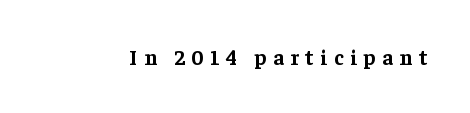
{"italic": "no", "bold": "yes", "underline": "no", "letter_spacing": "wide", "letter_spacing_em": 0.32, "glyph_px": 21}
